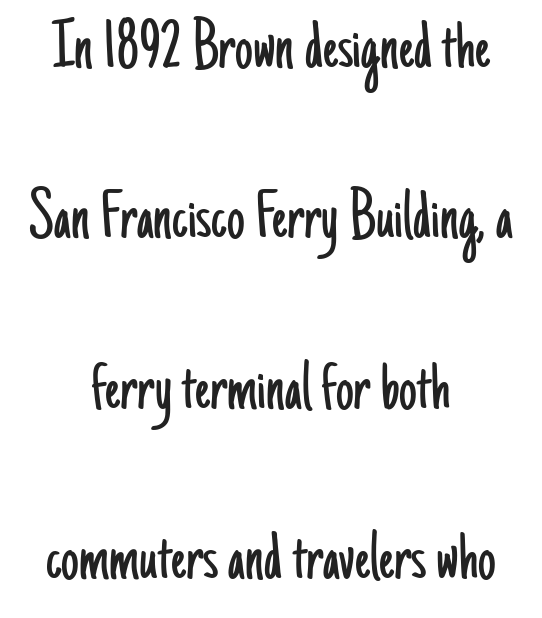
The image shows 71 px light, condensed sans-serif type, upright; set centered, loose line spacing (2.4x), normal letter spacing, not underlined; low stroke contrast and a small x-height.
